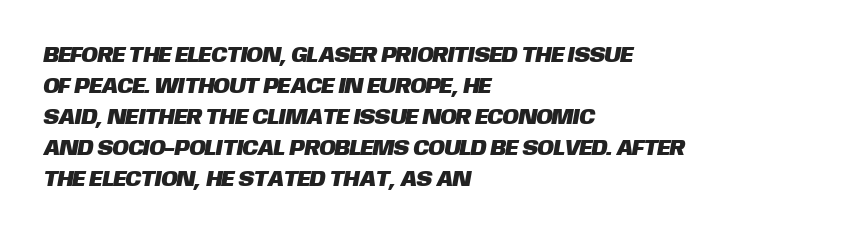
The image shows 22 px text type; set left-aligned, normal line spacing (1.41x), normal letter spacing, not underlined.
